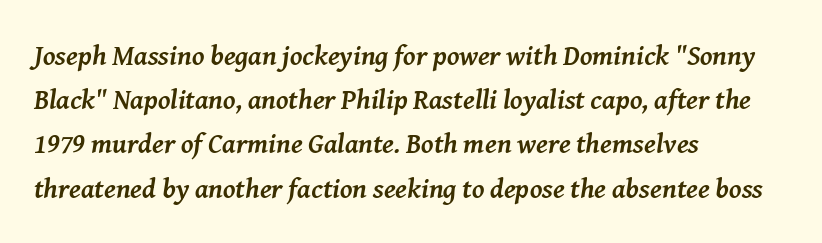
Q: Is the text bold? A: Yes.
Q: Is the text italic (slanted)? A: Yes, it leans right by about 8 degrees.
Q: Is the typeface a serif or a sans-serif typeface? A: Serif.
Q: Is the text underlined? A: No.
Q: How is the paragraph aligned? A: Left-aligned.
Q: Is the spacing between letters normal or unusually wide? A: Normal.
Q: Is the spacing between lines tight, normal or loose? A: Normal.
Q: Width (condensed, normal, or wide)? A: Normal.
Q: Stroke contrast? A: Medium.
Q: x-height? A: Medium.
Q: Monospaced? A: No.
